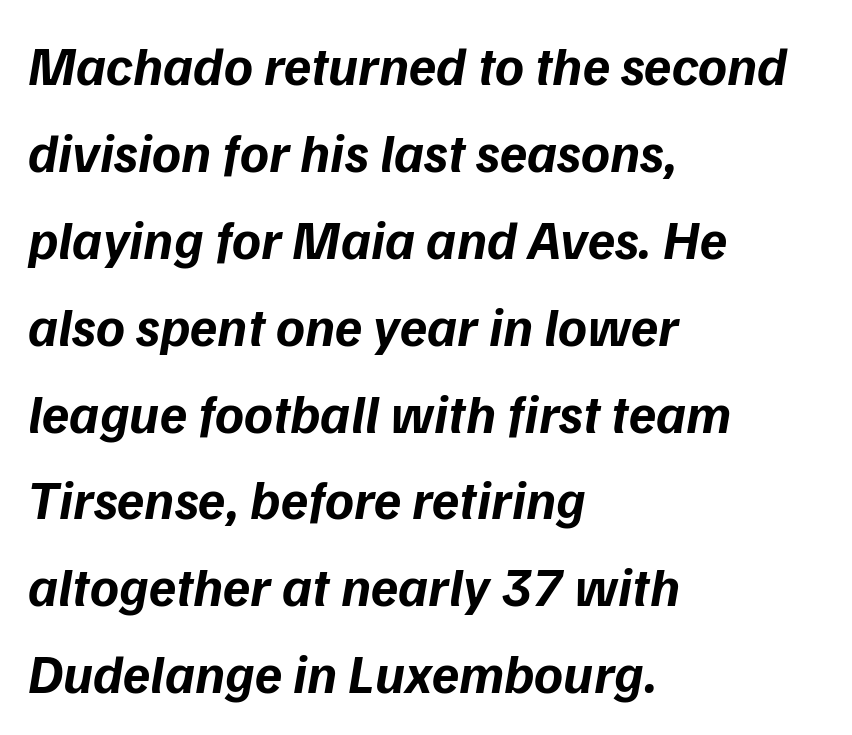
The image shows 55 px bold sans-serif type; set left-aligned, normal line spacing (1.58x), normal letter spacing, not underlined; low stroke contrast and a medium x-height.
